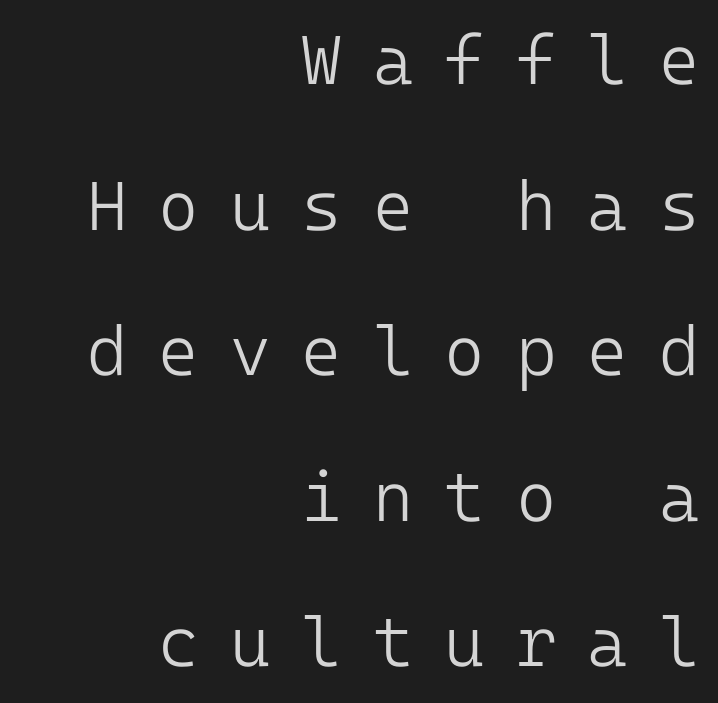
Caption: expanded tracking, letters set apart. Stroke terminals: plain, sans-serif. Reading down the block, your eye finds every line finishing at a fixed right position. Does the lettering tilt? It doesn't — this is upright. Rule under the text: the space is simply empty. Weight: in the light-to-regular range.
